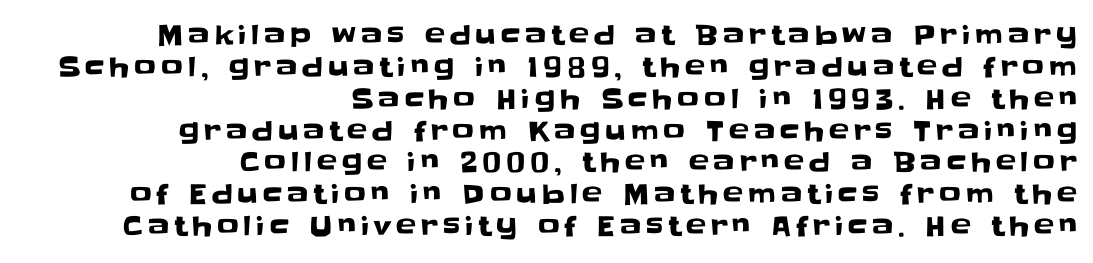
Q: Is the text italic (slanted)? A: No, it is upright.
Q: Is the text underlined? A: No.
Q: How is the paragraph aligned? A: Right-aligned.
